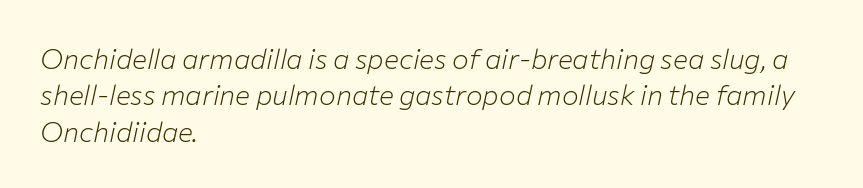
{"italic": "yes", "lean": "right", "slant_degrees": 12, "bold": "no", "weight": "light", "width": "normal", "stroke_contrast": "low", "x_height": "medium", "monospaced": "no", "underline": "no", "align": "left", "line_spacing": "normal", "line_spacing_ratio": 1.3, "letter_spacing": "normal", "letter_spacing_em": 0.0, "glyph_px": 28}
